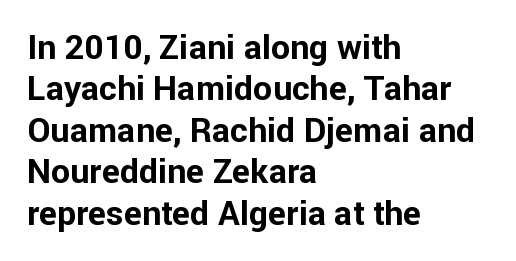
Q: Is the text bold? A: Yes.
Q: Is the text italic (slanted)? A: No, it is upright.
Q: Is the typeface a serif or a sans-serif typeface? A: Sans-serif.
Q: Is the text underlined? A: No.
Q: How is the paragraph aligned? A: Left-aligned.
Q: Is the spacing between letters normal or unusually wide? A: Normal.
Q: Width (condensed, normal, or wide)? A: Normal.
Q: Stroke contrast? A: Low.
Q: x-height? A: Medium.
Q: Monospaced? A: No.
